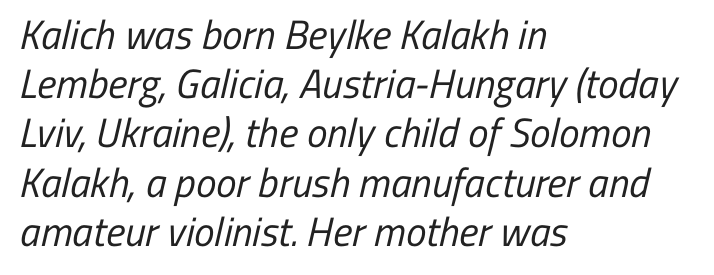
The image shows 41 px regular-weight, condensed sans-serif type; set left-aligned, line spacing 1.2x, normal letter spacing, not underlined; low stroke contrast and a medium x-height.
